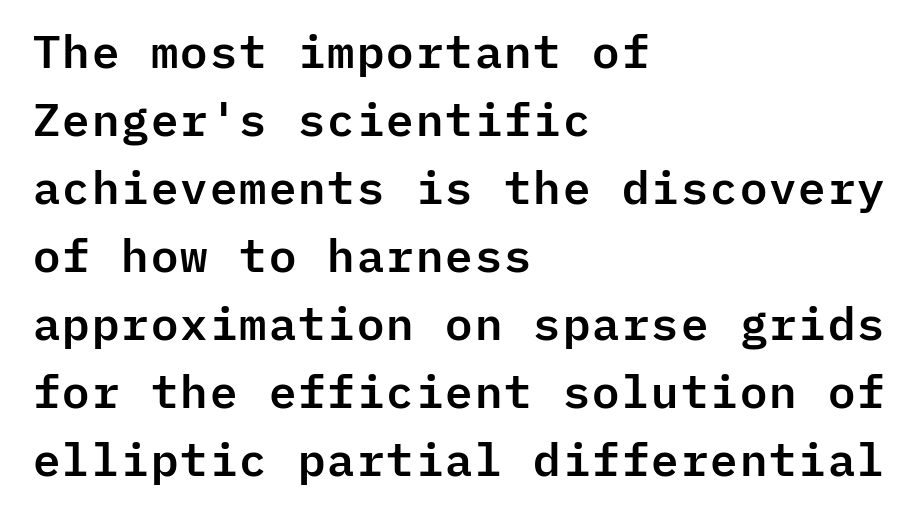
The image shows 46 px sans-serif type, upright, monospaced; set left-aligned, normal line spacing (1.48x), normal letter spacing, not underlined; low stroke contrast and a medium x-height.
